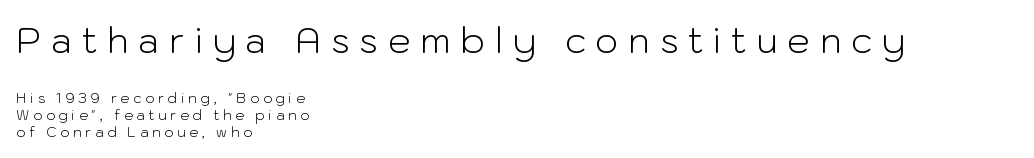
No italicization has been applied; the sample stays upright. The font sits on the lighter half of the weight spectrum, regular included. There is plenty of visible air inserted between adjacent glyphs. Rule under the text: the space is simply empty.
